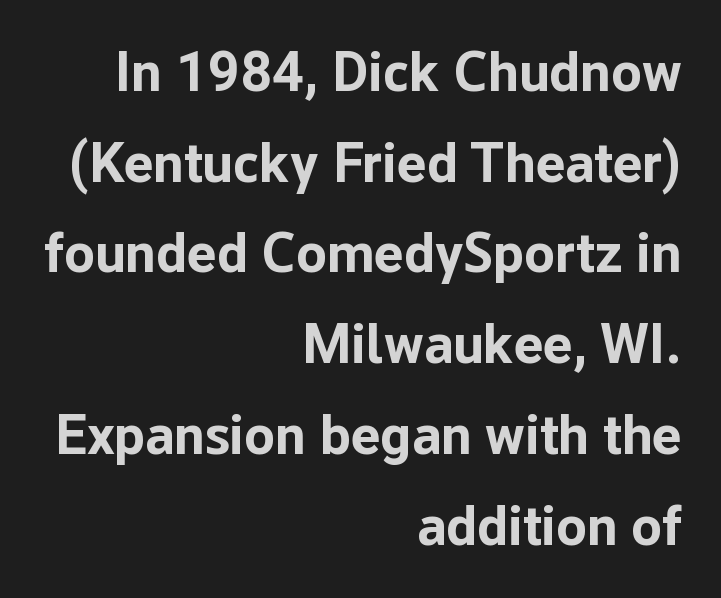
{"serif": "no", "italic": "no", "bold": "yes", "weight": "bold", "width": "normal", "stroke_contrast": "low", "x_height": "medium", "monospaced": "no", "underline": "no", "align": "right", "line_spacing": "normal", "line_spacing_ratio": 1.62, "letter_spacing": "normal", "letter_spacing_em": 0.0, "glyph_px": 56}
